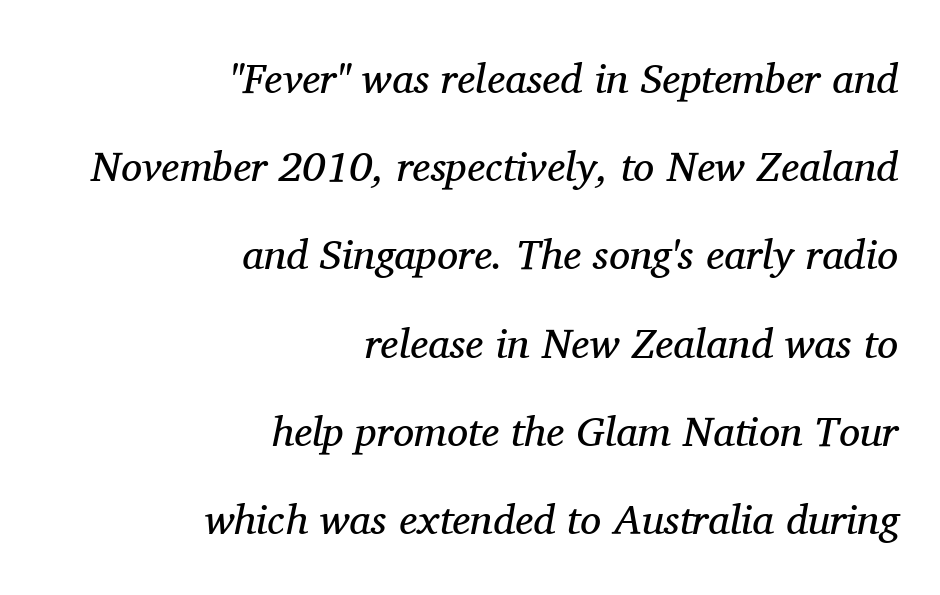
Descender tails drop into unmarked territory. The designer went with a serif here, giving each stem small feet. The passage shown is not bold in any degree. Default kerning and tracking; the words read as compact shapes. Do the characters align in a grid? No, the font is proportional. Caption: multi-line text, flush right, ragged left.
